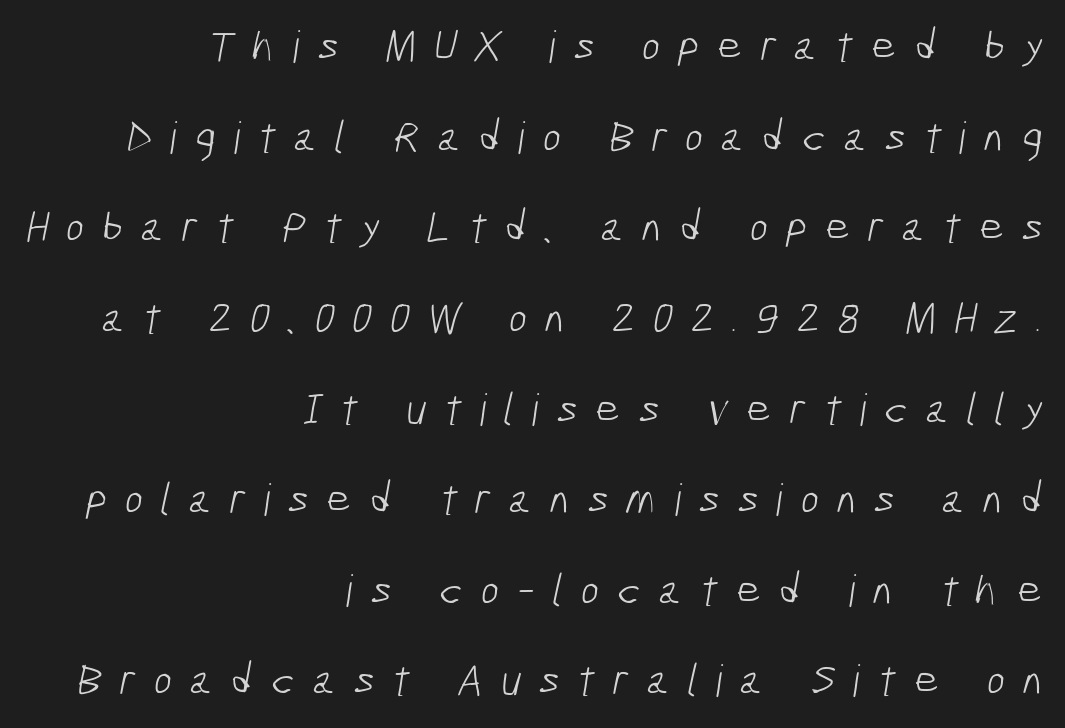
The image shows 44 px light, condensed sans-serif type; set right-aligned, loose line spacing (2.06x), unusually wide letter spacing (+0.4 em), not underlined; low stroke contrast and a medium x-height.
